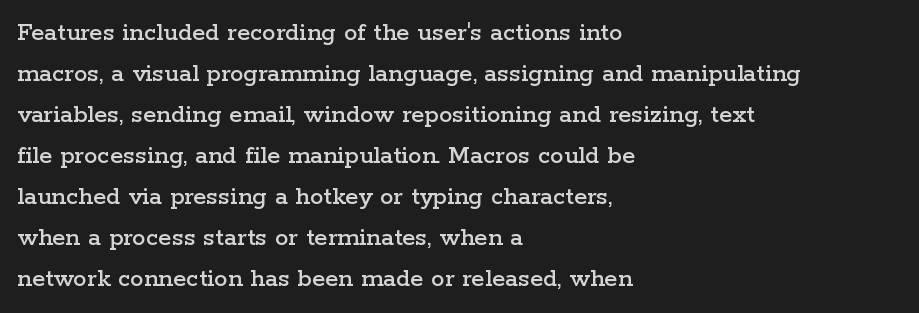
Q: Is the text italic (slanted)? A: No, it is upright.
Q: Is the text underlined? A: No.
Q: How is the paragraph aligned? A: Left-aligned.
Q: Is the spacing between letters normal or unusually wide? A: Normal.
Q: Is the spacing between lines tight, normal or loose? A: Normal.
